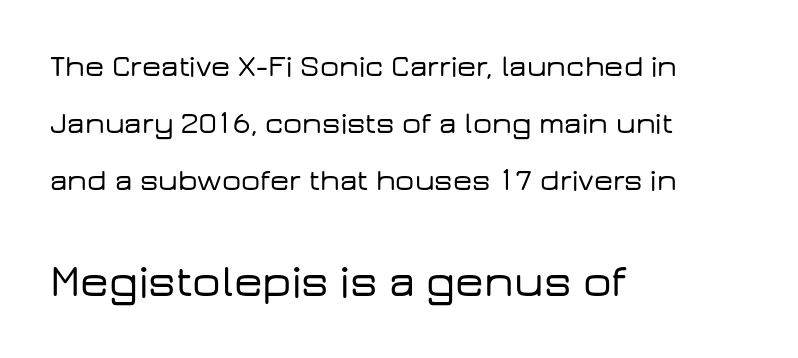
{"serif": "no", "italic": "no", "width": "wide", "stroke_contrast": "low", "x_height": "medium", "monospaced": "no", "underline": "no", "align": "left", "line_spacing": "loose", "line_spacing_ratio": 1.9, "letter_spacing": "normal", "letter_spacing_em": 0.0, "larger_block": "second", "size_ratio": 1.5, "glyph_px": 45}
